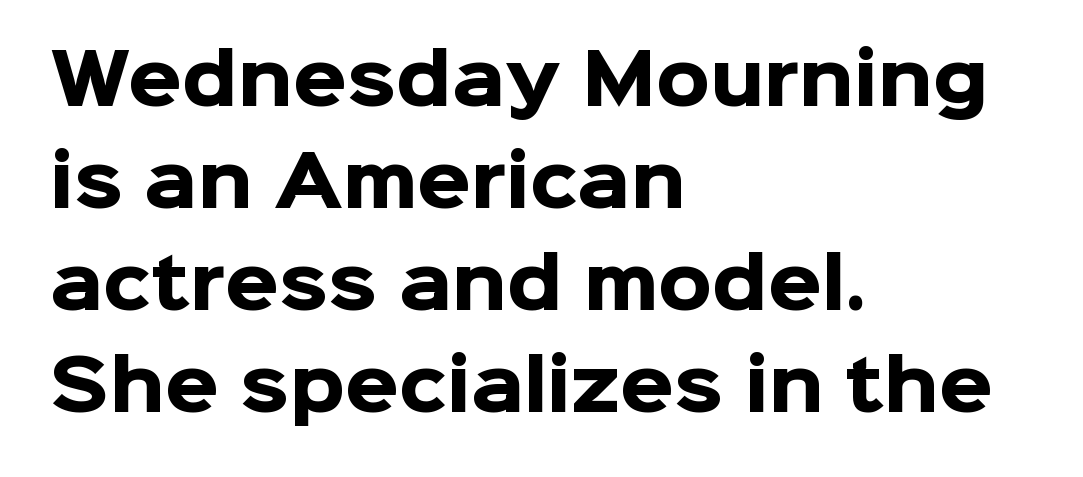
The image shows 69 px heavy sans-serif type, upright; set left-aligned, normal line spacing (1.48x), normal letter spacing, not underlined; low stroke contrast and a medium x-height.
